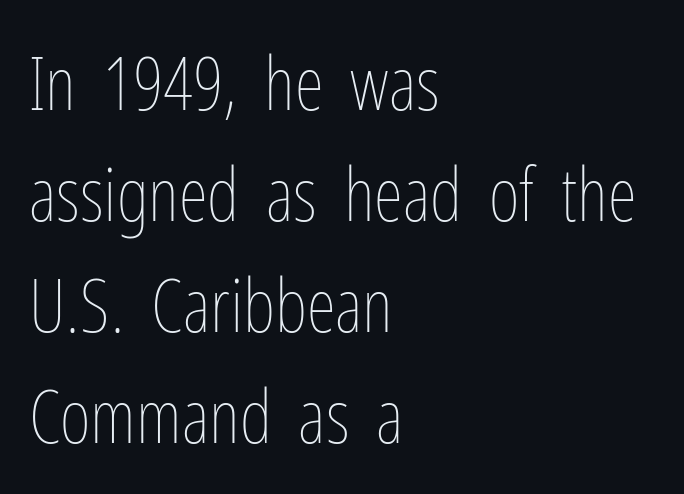
The typography opts for an upright posture over an oblique one. The space between consecutive lines is moderate. Clear beneath every line of the passage. Tracking value appears to be zero — textbook default spacing. Here the designer chose a conventional face with non-uniform glyph widths.
